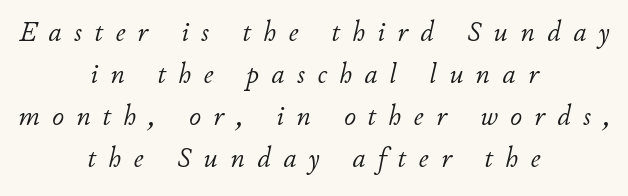
{"italic": "yes", "lean": "right", "slant_degrees": 11, "bold": "no", "weight": "light", "width": "normal", "stroke_contrast": "low", "x_height": "small", "monospaced": "no", "underline": "no", "align": "center", "line_spacing": "normal", "line_spacing_ratio": 1.45, "letter_spacing": "wide", "letter_spacing_em": 0.43, "glyph_px": 29}
